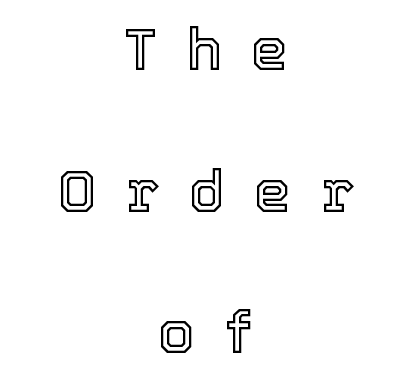
You can tell it's not italic because the verticals are truly vertical. Loose tracking; the words dissolve into strings of separated letters. Quick note: underline off. The passage shown stacks its lines with a broad gap.
